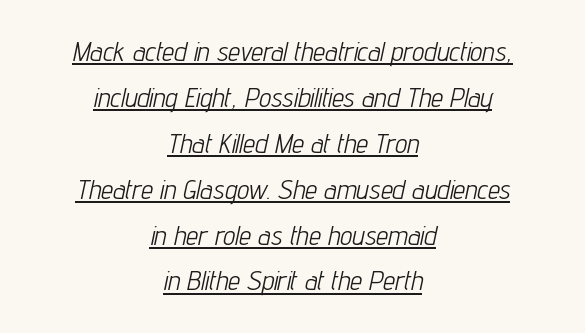
Horizontally, the lines are justified to the midpoint only. Regular leading. A baseline rule has been typeset under these characters. The specimen reads as italic at a glance.
